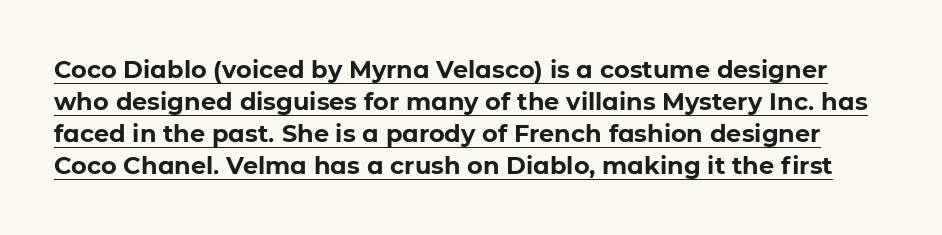
Leading matches the norm, producing a regular column. Unlike italic type, these characters show no tilt at all. Compared with typical body copy, the letter spacing here is the same. The letters are bold, with thick, heavy strokes.
